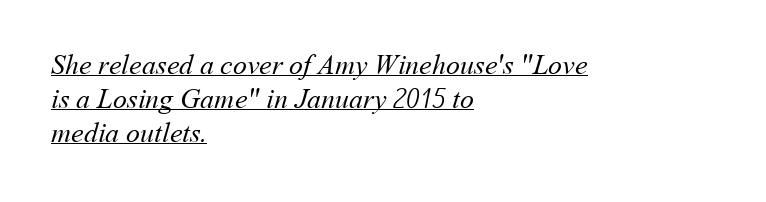
Q: Is the text bold? A: No.
Q: Is the text underlined? A: Yes.
Q: How is the paragraph aligned? A: Left-aligned.
Q: Is the spacing between letters normal or unusually wide? A: Normal.
Q: Width (condensed, normal, or wide)? A: Normal.
Q: Stroke contrast? A: Medium.
Q: x-height? A: Medium.
Q: Monospaced? A: No.
